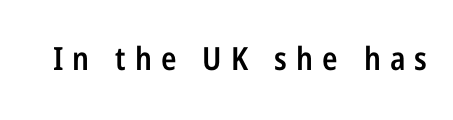
Q: Is the text bold? A: Semi-bold.
Q: Is the text italic (slanted)? A: No, it is upright.
Q: Is the typeface a serif or a sans-serif typeface? A: Sans-serif.
Q: Is the text underlined? A: No.
Q: Is the spacing between letters normal or unusually wide? A: Unusually wide.
Q: Width (condensed, normal, or wide)? A: Condensed.
Q: Stroke contrast? A: Low.
Q: x-height? A: Medium.
Q: Monospaced? A: No.
